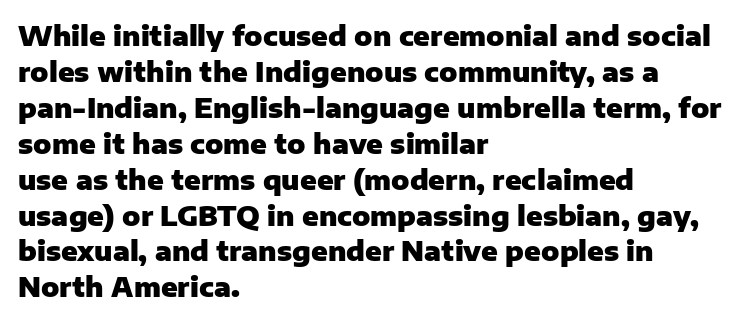
The image shows 27 px bold type, upright; set left-aligned, normal line spacing (1.33x), normal letter spacing, not underlined.
